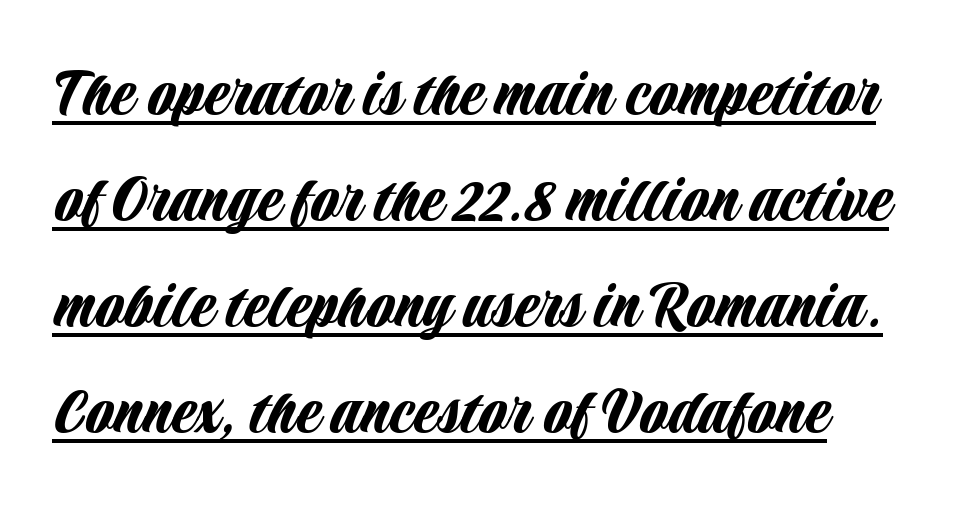
Q: Is the text italic (slanted)? A: Yes.
Q: Is the typeface a serif or a sans-serif typeface? A: Sans-serif.
Q: Is the text underlined? A: Yes.
Q: Is the spacing between letters normal or unusually wide? A: Normal.
Q: Is the spacing between lines tight, normal or loose? A: Normal.
Q: Width (condensed, normal, or wide)? A: Condensed.
Q: Stroke contrast? A: Low.
Q: x-height? A: Large.
Q: Monospaced? A: No.
